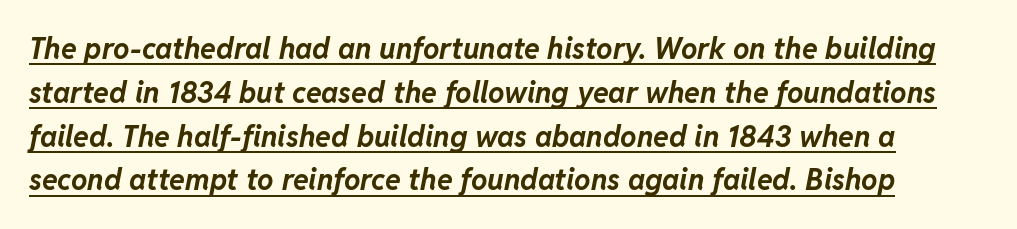
{"italic": "yes", "lean": "right", "slant_degrees": 11, "bold": "yes", "weight": "bold", "width": "normal", "stroke_contrast": "low", "x_height": "medium", "monospaced": "no", "underline": "yes", "line_spacing": "normal", "line_spacing_ratio": 1.51, "letter_spacing": "normal", "letter_spacing_em": 0.0, "glyph_px": 29}
